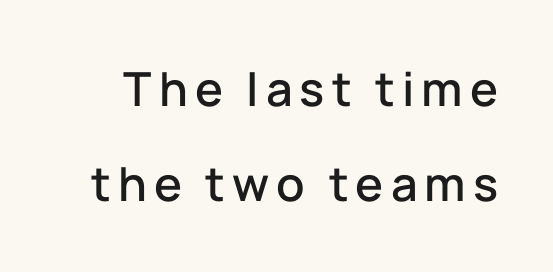
{"serif": "no", "italic": "no", "width": "normal", "stroke_contrast": "low", "x_height": "medium", "monospaced": "no", "underline": "no", "line_spacing": "loose", "line_spacing_ratio": 2.03, "glyph_px": 47}
